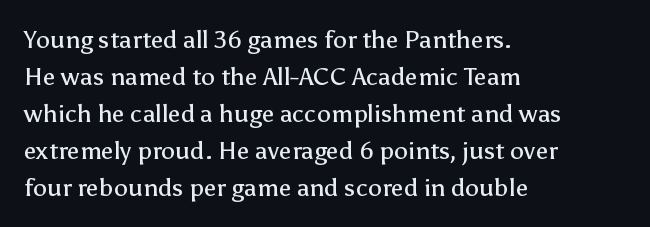
{"italic": "no", "bold": "no", "underline": "no", "align": "left", "line_spacing": "normal", "line_spacing_ratio": 1.48, "letter_spacing": "normal", "letter_spacing_em": 0.0, "glyph_px": 25}
